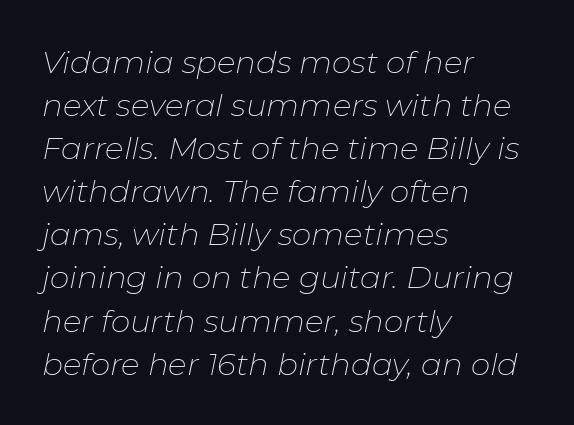
One-word summary of the alignment: left. Honestly, there is no underline to notice here at all. This reads as an unemphasized weight, regular at the heaviest. The rows are spaced the way most documents space them.
